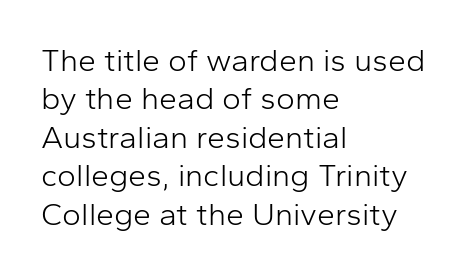
Q: Is the text bold? A: No.
Q: Is the text italic (slanted)? A: No, it is upright.
Q: Is the typeface a serif or a sans-serif typeface? A: Sans-serif.
Q: Is the text underlined? A: No.
Q: How is the paragraph aligned? A: Left-aligned.
Q: Is the spacing between letters normal or unusually wide? A: Normal.
Q: Width (condensed, normal, or wide)? A: Normal.
Q: Stroke contrast? A: Low.
Q: x-height? A: Medium.
Q: Monospaced? A: No.
